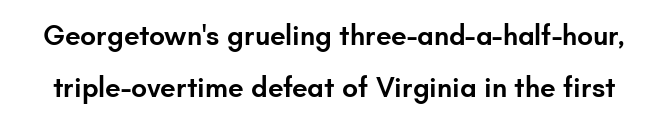
Varying glyph widths throughout — classic text-font behaviour. The font family rendered here belongs to the sans-serif group. A typesetter would call this zero additional tracking. Plain, unruled lines of type. The characters look somewhat weighty, a semibold short of true bold.
